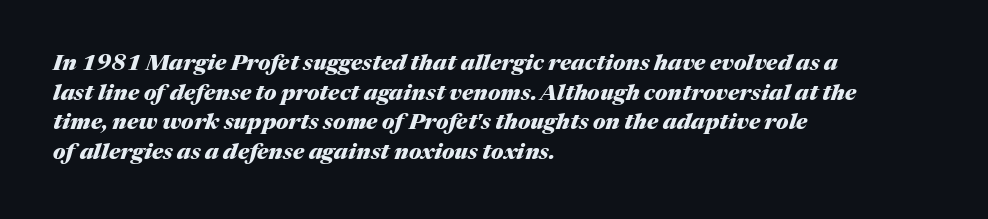
Quick note: underline off. Leading matches the norm, producing a regular column. Rendered with sloped, italic letterforms. In CSS terms this would be text-align: left. A dark, heavy texture on the line: the type is bold. The passage shown has conventional tracking throughout.
